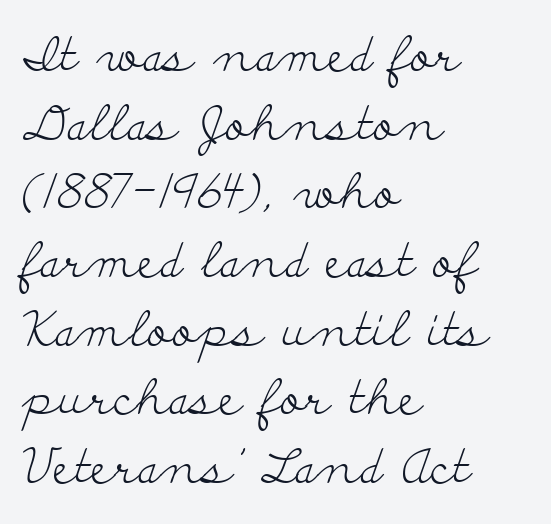
Each letter keeps its own natural width here, so spacing adapts to shape. Line spacing here is normal. In terms of letterspacing, this is plain default setting. Weight: not bold — regular or lighter. The glyphs in this specimen are seriffed. Underline: absent.
